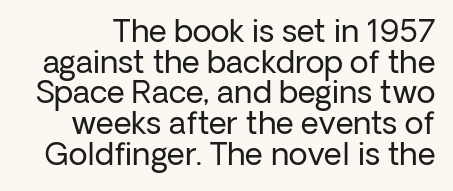
Closely set lines give the paragraph a compact silhouette. Weight: in the light-to-regular range. The face used here is rendered with its standard letterfit. Anything drawn beneath the words? Only blank space. Serifs: no, the terminals of the letterforms are clean.
